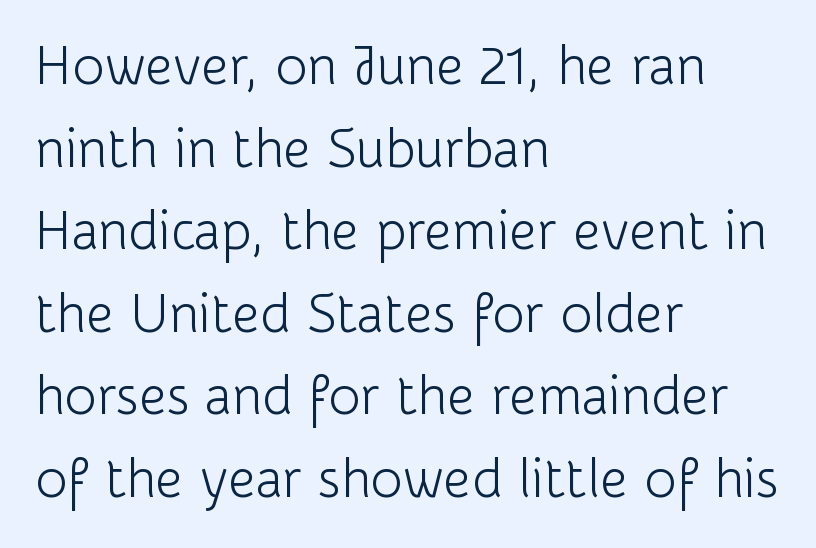
{"serif": "no", "italic": "no", "bold": "no", "weight": "light", "width": "normal", "stroke_contrast": "low", "x_height": "medium", "monospaced": "no", "underline": "no", "align": "left", "line_spacing": "normal", "line_spacing_ratio": 1.53, "letter_spacing": "normal", "letter_spacing_em": 0.0, "glyph_px": 54}
